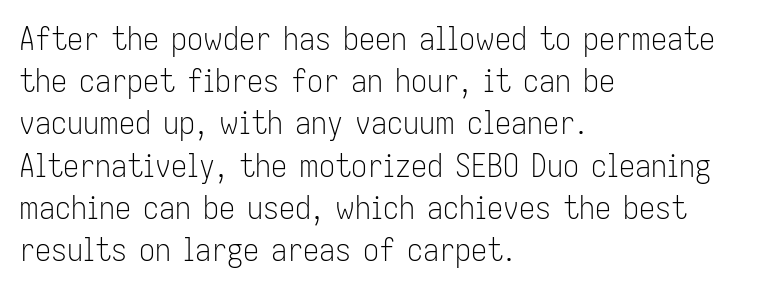
The image shows 32 px light, condensed sans-serif type, upright; set left-aligned, normal line spacing (1.32x), normal letter spacing, not underlined; low stroke contrast and a medium x-height.
